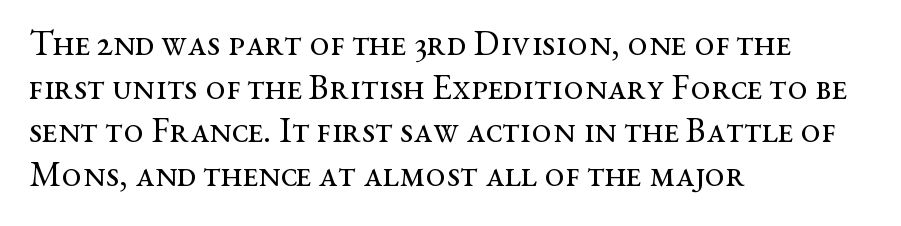
{"serif": "yes", "italic": "no", "bold": "no", "weight": "regular", "width": "wide", "stroke_contrast": "medium", "x_height": "medium", "monospaced": "no", "underline": "no", "align": "left", "line_spacing_ratio": 1.21, "letter_spacing": "normal", "letter_spacing_em": 0.0, "glyph_px": 36}
